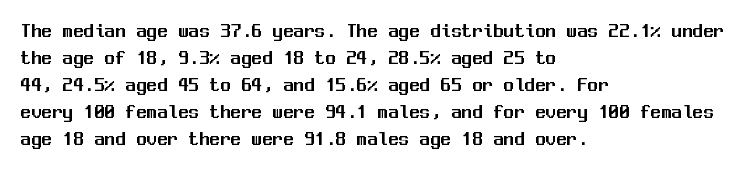
{"italic": "no", "underline": "no", "align": "left", "line_spacing": "normal", "line_spacing_ratio": 1.28, "letter_spacing": "normal", "letter_spacing_em": 0.0, "glyph_px": 21}
